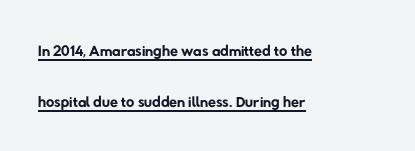
Q: Is the text bold? A: No.
Q: Is the text underlined? A: Yes.
Q: How is the paragraph aligned? A: Left-aligned.
Q: Is the spacing between letters normal or unusually wide? A: Normal.
Q: Is the spacing between lines tight, normal or loose? A: Loose.
